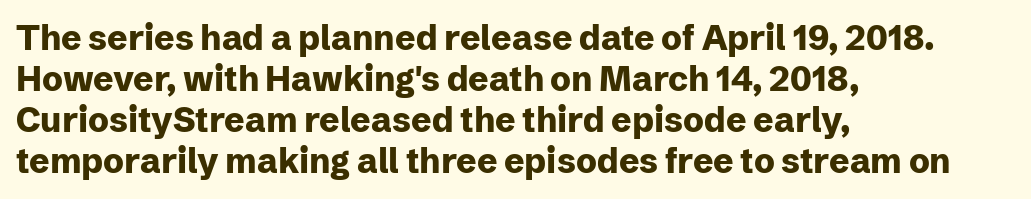
The image shows 34 px heavy sans-serif type, upright; set left-aligned, line spacing 1.21x, normal letter spacing, not underlined; low stroke contrast and a medium x-height.
